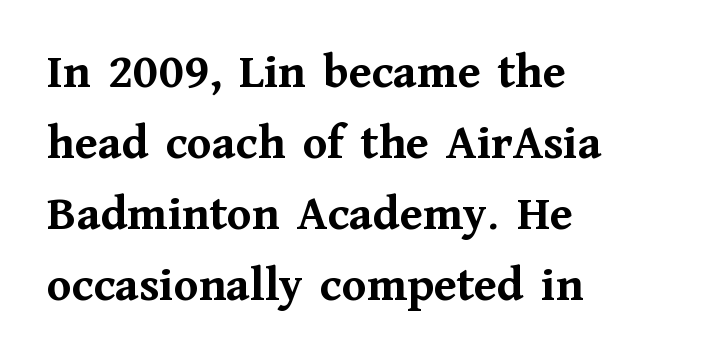
{"serif": "yes", "italic": "no", "bold": "yes", "weight": "semibold", "width": "normal", "stroke_contrast": "medium", "x_height": "medium", "monospaced": "no", "underline": "no", "align": "left", "line_spacing": "normal", "line_spacing_ratio": 1.42, "letter_spacing": "normal", "letter_spacing_em": 0.0, "glyph_px": 50}
